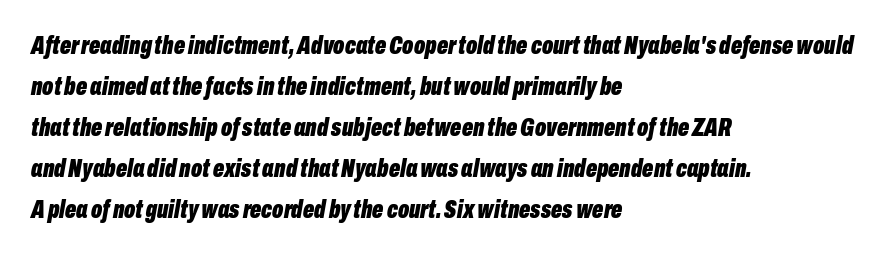
There's an unmistakable incline to the writing here. The passage shown is not underscored anywhere. Summary of vertical rhythm: regular, with standard interline spacing. What weight is shown? A full bold with thick strokes. This sample uses plain, unmodified letter spacing. The rag falls on the right side of this text block.
